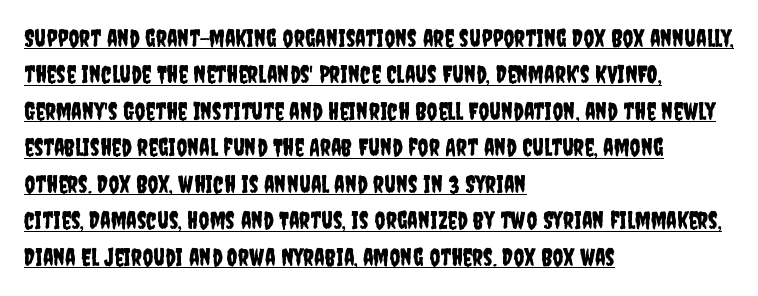
If you measured baseline to baseline, you'd find a middling distance. It's the straight-up-and-down kind of type. Decoration check: the copy is underlined. Layout note: lines flush left. Is the letter spacing exaggerated? No — it looks like the ordinary default.
